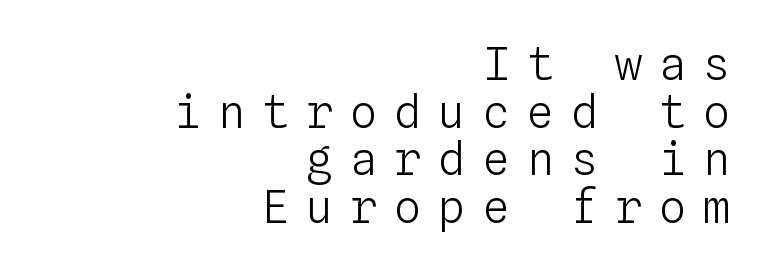
Q: Is the text bold? A: No.
Q: Is the text italic (slanted)? A: No, it is upright.
Q: Is the text underlined? A: No.
Q: How is the paragraph aligned? A: Right-aligned.
Q: Is the spacing between letters normal or unusually wide? A: Unusually wide.
Q: Is the spacing between lines tight, normal or loose? A: Tight.
Q: Width (condensed, normal, or wide)? A: Normal.
Q: Stroke contrast? A: Low.
Q: x-height? A: Medium.
Q: Monospaced? A: Yes.
